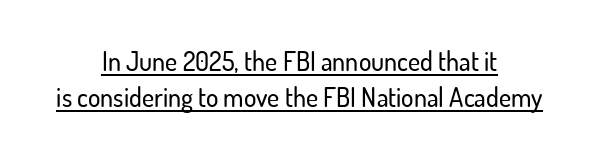
{"italic": "no", "underline": "yes", "align": "center", "line_spacing": "normal", "line_spacing_ratio": 1.4, "letter_spacing": "normal", "letter_spacing_em": 0.0, "glyph_px": 26}
